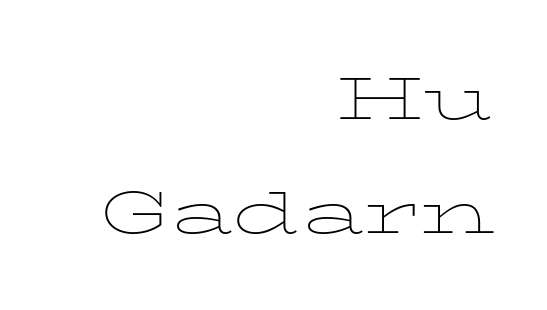
The image shows 59 px thin, wide serif type, upright; set right-aligned, loose line spacing (1.93x), normal letter spacing, not underlined; low stroke contrast and a medium x-height.
